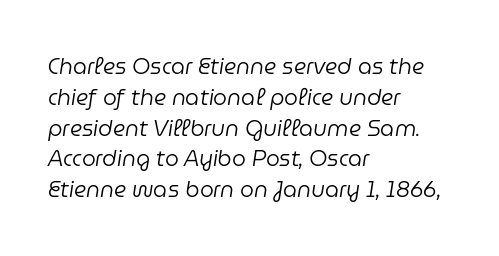
{"italic": "yes", "lean": "right", "slant_degrees": 9, "bold": "no", "underline": "no", "align": "left", "line_spacing": "normal", "line_spacing_ratio": 1.4, "letter_spacing": "normal", "letter_spacing_em": 0.0, "glyph_px": 22}
